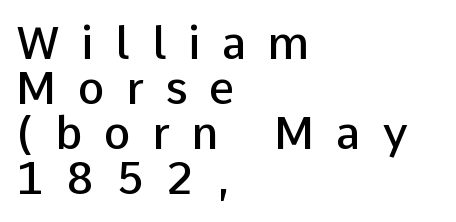
Check under the words: just untouched page. Its strokes are somewhat broadened, the hallmark of semibold type. Loose tracking; the words dissolve into strings of separated letters. Unlike a traditional serif, this face leaves its strokes unadorned.
